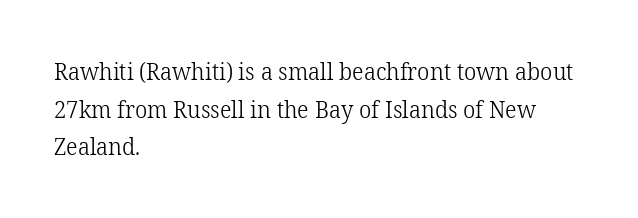
The image shows 24 px text type, upright; set left-aligned, normal line spacing (1.57x), normal letter spacing, not underlined.
